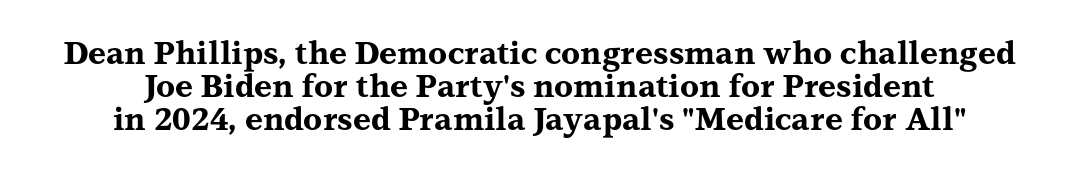
{"serif": "yes", "italic": "no", "bold": "yes", "weight": "bold", "width": "wide", "stroke_contrast": "medium", "x_height": "medium", "monospaced": "no", "underline": "no", "line_spacing": "tight", "line_spacing_ratio": 1.06, "letter_spacing": "normal", "letter_spacing_em": 0.0, "glyph_px": 31}
